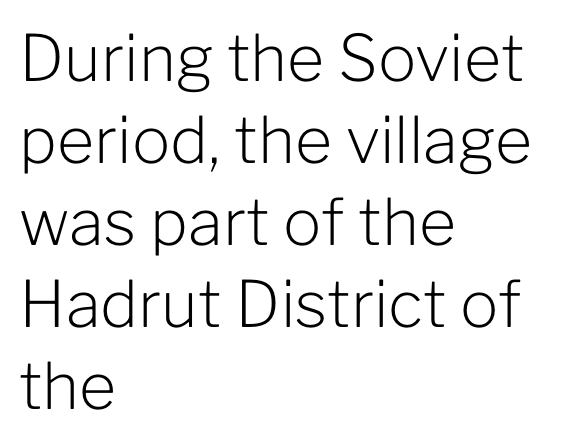
The image shows 64 px light sans-serif type, upright; set left-aligned, normal line spacing (1.28x), normal letter spacing, not underlined; low stroke contrast and a medium x-height.
